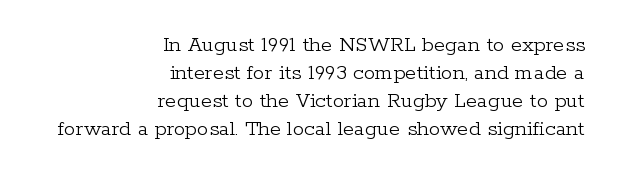
{"italic": "no", "bold": "no", "underline": "no", "align": "right", "line_spacing_ratio": 1.22, "letter_spacing": "normal", "letter_spacing_em": 0.0, "glyph_px": 23}
